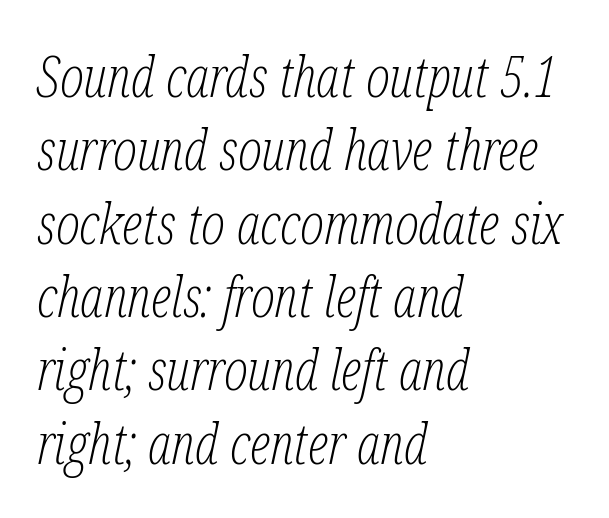
{"serif": "yes", "italic": "yes", "lean": "right", "slant_degrees": 12, "bold": "no", "weight": "light", "width": "condensed", "stroke_contrast": "low", "x_height": "medium", "monospaced": "no", "underline": "no", "align": "left", "line_spacing": "normal", "line_spacing_ratio": 1.31, "letter_spacing": "normal", "letter_spacing_em": 0.0, "glyph_px": 56}
